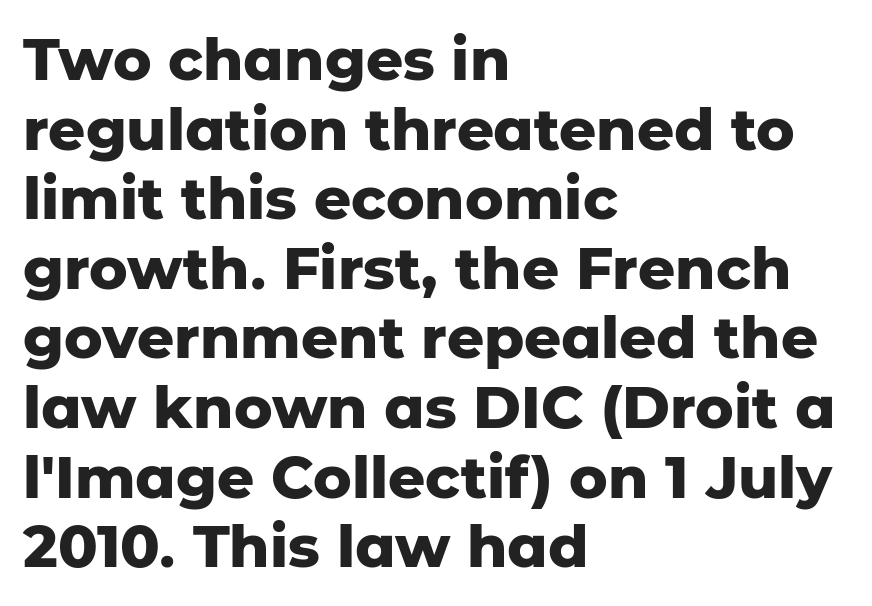
{"serif": "no", "italic": "no", "bold": "yes", "weight": "heavy", "width": "normal", "stroke_contrast": "low", "x_height": "medium", "monospaced": "no", "underline": "no", "align": "left", "line_spacing_ratio": 1.2, "letter_spacing": "normal", "letter_spacing_em": 0.0, "glyph_px": 58}
